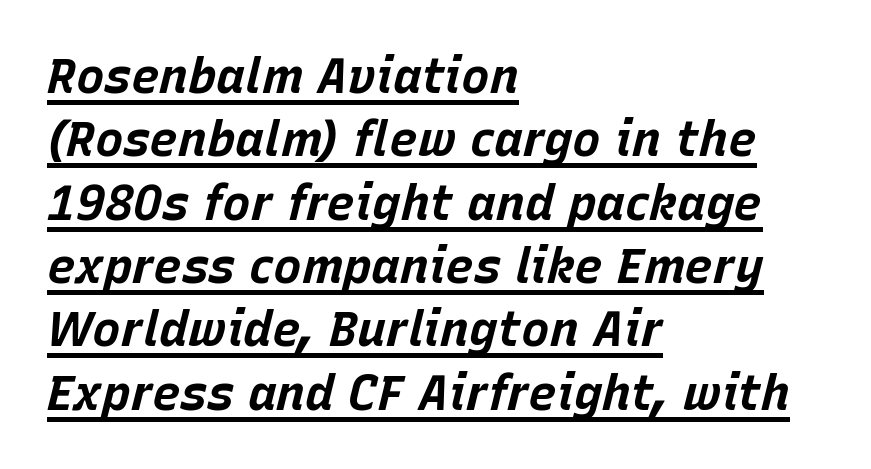
{"italic": "yes", "lean": "right", "slant_degrees": 15, "bold": "yes", "weight": "bold", "width": "normal", "stroke_contrast": "low", "x_height": "large", "monospaced": "no", "underline": "yes", "align": "left", "line_spacing": "normal", "line_spacing_ratio": 1.32, "letter_spacing": "normal", "letter_spacing_em": 0.0, "glyph_px": 48}
